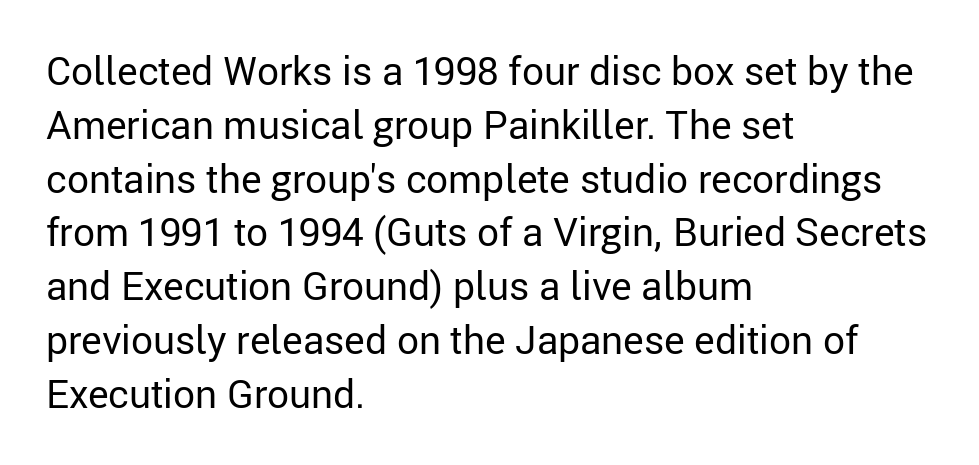
Baseline-to-baseline distance is the conventional proportion of letter height. Every row of glyphs begins at an identical x-position on the left. Nothing sits at the stroke ends, so this counts as sans-serif. The space directly below the letters is spotless. In terms of letterspacing, this is plain default setting.
